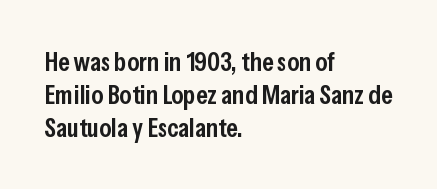
Q: Is the text bold? A: Semi-bold.
Q: Is the text italic (slanted)? A: No, it is upright.
Q: Is the text underlined? A: No.
Q: How is the paragraph aligned? A: Left-aligned.
Q: Is the spacing between letters normal or unusually wide? A: Normal.
